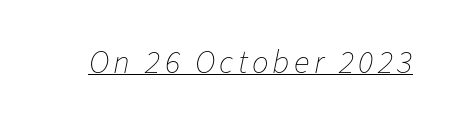
Q: Is the text bold? A: No.
Q: Is the text italic (slanted)? A: Yes, it leans right by about 11 degrees.
Q: Is the text underlined? A: Yes.
Q: Width (condensed, normal, or wide)? A: Normal.
Q: Stroke contrast? A: Low.
Q: x-height? A: Medium.
Q: Monospaced? A: No.
